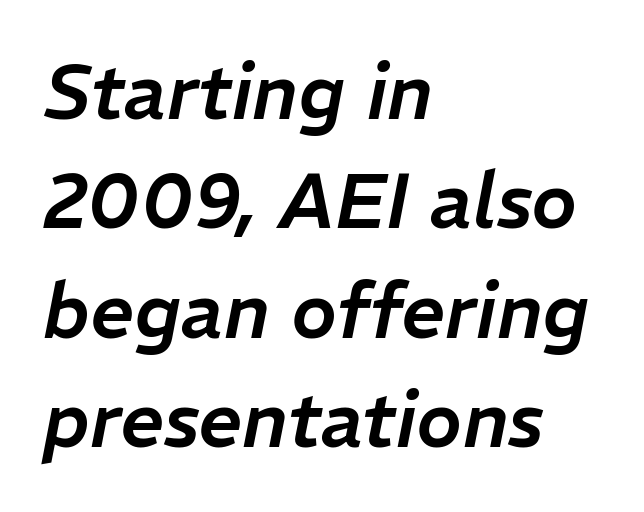
Yep, that's italic — everything's leaning. The passage shown stacks its lines at a standard gap. The text block is weighted toward the left margin, trailing off unevenly rightward. How are the letters spaced? Ordinarily, with no added tracking.
